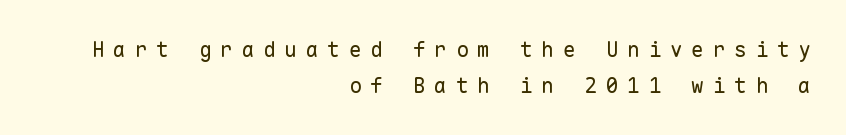
The glyphs are unaccompanied by any horizontal stroke below them. Line ends are locked; line starts wander. There is plenty of visible air inserted between adjacent glyphs. On a weight scale, this lands at 450 or below. Each new line begins a customary step beneath the previous one. Every character sits straight up, as roman type does.
